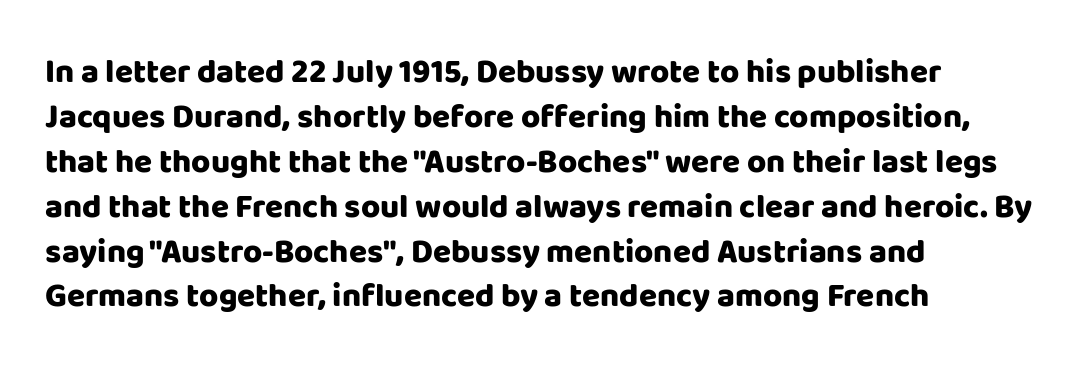
{"serif": "no", "italic": "no", "bold": "yes", "weight": "heavy", "width": "normal", "stroke_contrast": "low", "x_height": "large", "monospaced": "no", "underline": "no", "align": "left", "line_spacing": "normal", "line_spacing_ratio": 1.36, "letter_spacing": "normal", "letter_spacing_em": 0.0, "glyph_px": 33}
